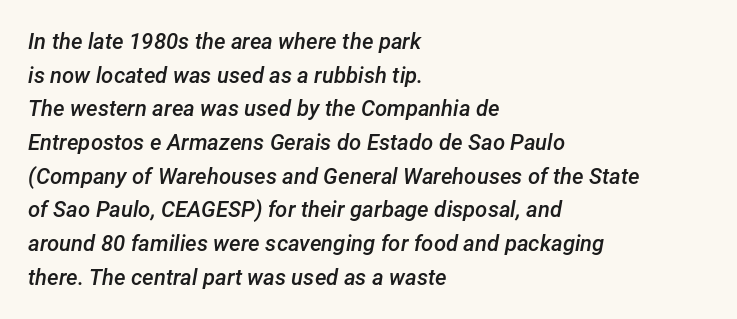
The image shows 22 px text type, italic (leaning right); set left-aligned, normal line spacing (1.53x), normal letter spacing, not underlined.
